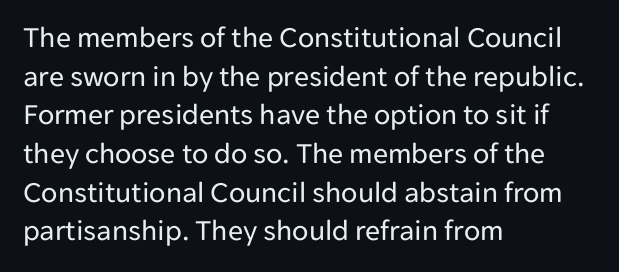
Classification — sans serif. The line texture is even and compact thanks to regular tracking. No italicization has been applied; the sample stays upright. Has an underline been added? It has not.
